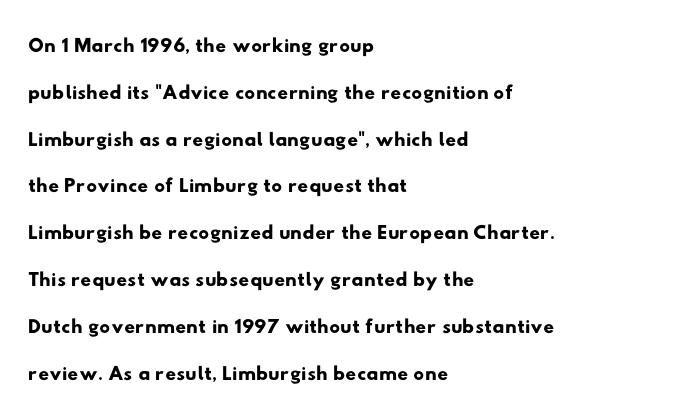
Q: Is the typeface a serif or a sans-serif typeface? A: Sans-serif.
Q: Is the text underlined? A: No.
Q: How is the paragraph aligned? A: Left-aligned.
Q: Is the spacing between letters normal or unusually wide? A: Normal.
Q: Is the spacing between lines tight, normal or loose? A: Normal.
Q: Width (condensed, normal, or wide)? A: Wide.
Q: Stroke contrast? A: Low.
Q: x-height? A: Small.
Q: Monospaced? A: No.
